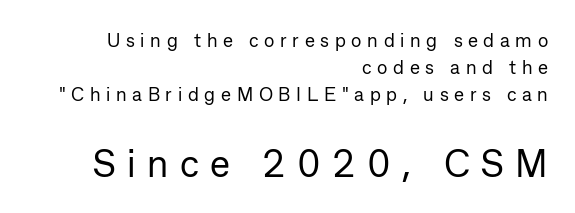
{"serif": "no", "italic": "no", "bold": "no", "weight": "regular", "width": "normal", "stroke_contrast": "low", "x_height": "medium", "monospaced": "no", "underline": "no", "align": "right", "line_spacing": "normal", "line_spacing_ratio": 1.42, "letter_spacing": "wide", "letter_spacing_em": 0.3, "larger_block": "second", "size_ratio": 2.0, "glyph_px": 38}
